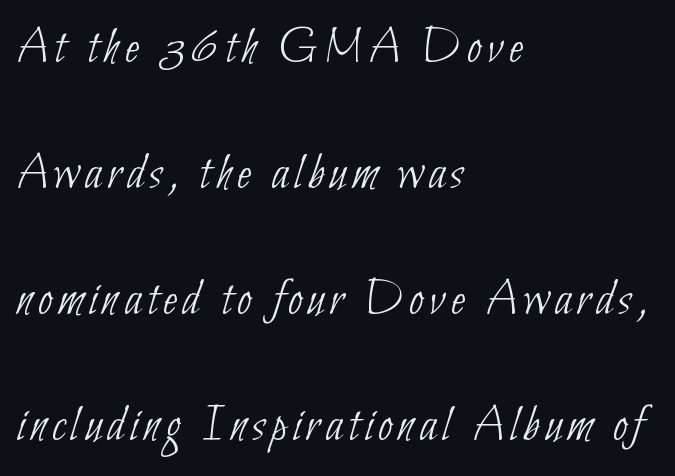
Beneath every word, the page is bare. Horizontal alignment here is leftward, the default for most running prose. Unlike a traditional serif, this face leaves its strokes unadorned. Reading down the column, the eye jumps a long way to each next line. Unbolded letterforms with no extra heft. The face used here is proportionally spaced, like ordinary book or web type.
